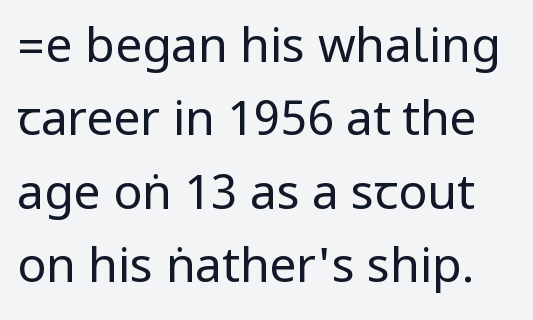
The image shows 48 px regular-weight, condensed sans-serif type, upright; set normal line spacing (1.53x), normal letter spacing, not underlined; low stroke contrast.
